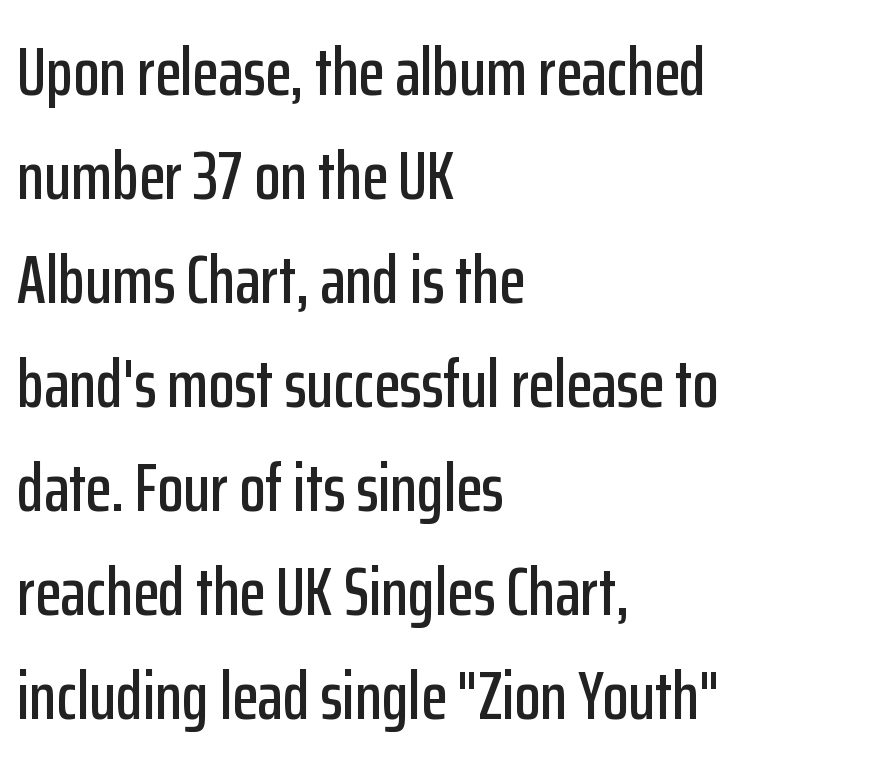
Q: Is the text italic (slanted)? A: No, it is upright.
Q: Is the typeface a serif or a sans-serif typeface? A: Sans-serif.
Q: Is the text underlined? A: No.
Q: How is the paragraph aligned? A: Left-aligned.
Q: Is the spacing between letters normal or unusually wide? A: Normal.
Q: Is the spacing between lines tight, normal or loose? A: Normal.
Q: Width (condensed, normal, or wide)? A: Condensed.
Q: Stroke contrast? A: Low.
Q: x-height? A: Medium.
Q: Monospaced? A: No.
